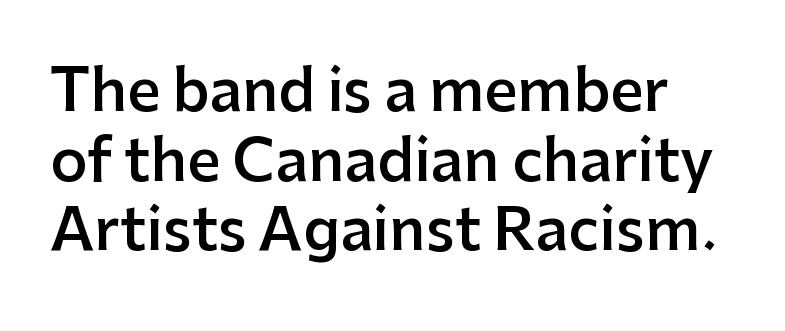
Q: Is the text bold? A: Semi-bold.
Q: Is the text italic (slanted)? A: No, it is upright.
Q: Is the typeface a serif or a sans-serif typeface? A: Sans-serif.
Q: Is the text underlined? A: No.
Q: Is the spacing between letters normal or unusually wide? A: Normal.
Q: Width (condensed, normal, or wide)? A: Normal.
Q: Stroke contrast? A: Low.
Q: x-height? A: Medium.
Q: Monospaced? A: No.
